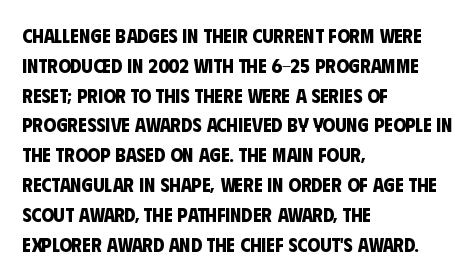
Students, note that the glyphs here touch the page at normal intervals. Strokes here are thick enough to call this a true bold. The passage is arranged the way most books set body copy — flush left. If you measured baseline to baseline, you'd find a middling distance. No word sits above an underline.
